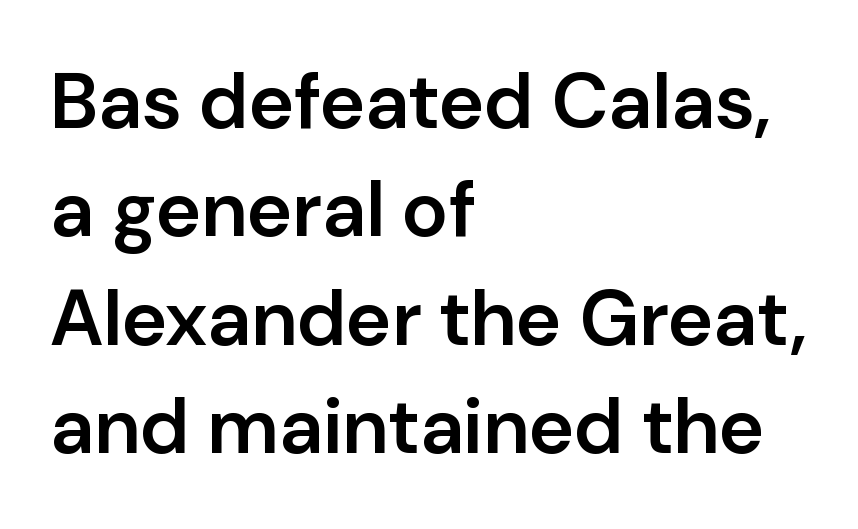
{"serif": "no", "italic": "no", "bold": "semi", "weight": "semibold", "width": "normal", "stroke_contrast": "low", "x_height": "medium", "monospaced": "no", "underline": "no", "align": "left", "line_spacing": "normal", "line_spacing_ratio": 1.39, "letter_spacing": "normal", "letter_spacing_em": 0.0, "glyph_px": 78}
